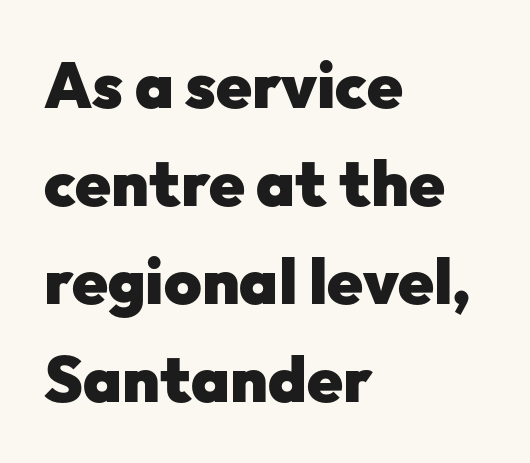
Students, note that the glyphs here touch the page at normal intervals. Notice how the stems are strictly vertical — no italics here. The rendering shows plain stroke endings on the letterforms — a sans-serif design. Casual observation: everything's shoved over to the left. Rows of type keep a routine distance in the vertical direction. Plenty of ink on the page — the face is bold.
